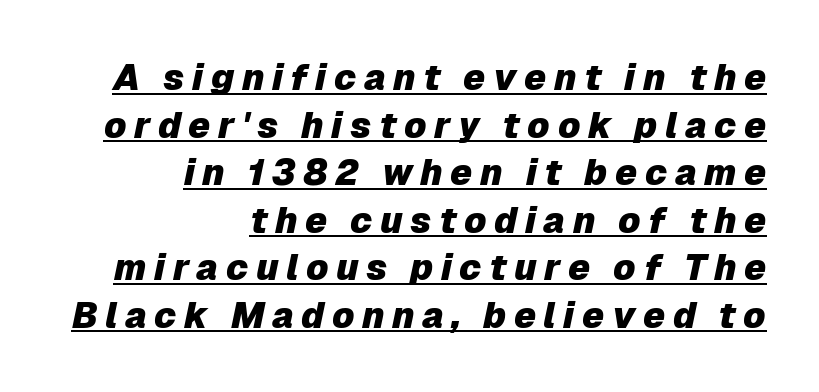
Looks like regular typesetting: each glyph gets only the width it needs. The lettering is marked with a stroke running underneath it. A flush-right, rag-left setting is used for this passage. Compared with ordinary roman type, these characters are visibly tilted. Heavy, bold letterforms.
